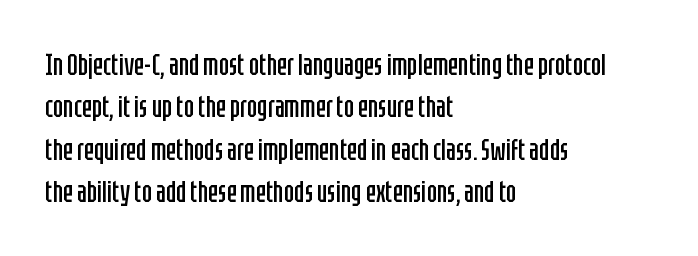
Q: Is the text bold? A: No.
Q: Is the text italic (slanted)? A: No, it is upright.
Q: Is the typeface a serif or a sans-serif typeface? A: Sans-serif.
Q: Is the text underlined? A: No.
Q: How is the paragraph aligned? A: Left-aligned.
Q: Is the spacing between letters normal or unusually wide? A: Normal.
Q: Is the spacing between lines tight, normal or loose? A: Normal.
Q: Width (condensed, normal, or wide)? A: Condensed.
Q: Stroke contrast? A: Low.
Q: x-height? A: Large.
Q: Monospaced? A: No.
